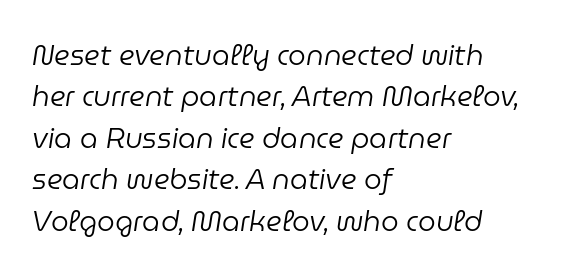
These lines are set flush left with a ragged right edge. Nobody touched the tracking dial on this one. Unbolded letterforms with no extra heft. Here the designer chose a conventional face with non-uniform glyph widths. Reading down the column, the eye jumps a familiar distance to each next line. The foot of each line stays bare and open.
